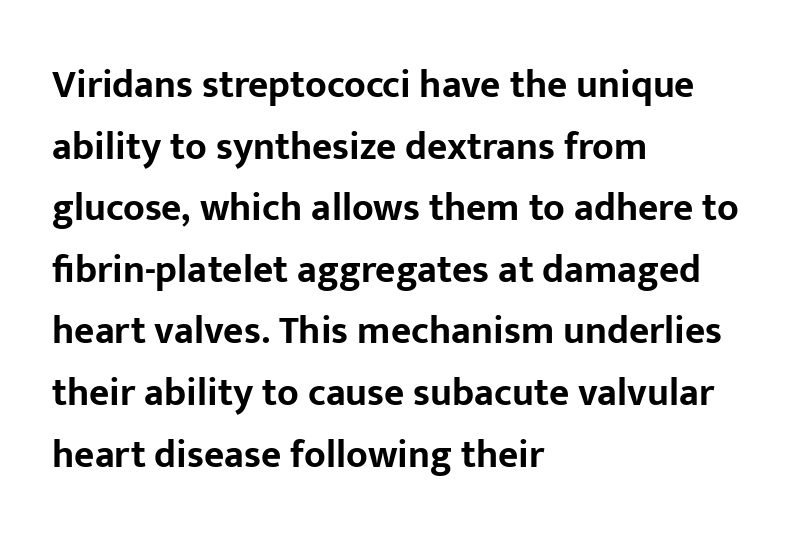
Q: Is the text bold? A: Yes.
Q: Is the text italic (slanted)? A: No, it is upright.
Q: Is the typeface a serif or a sans-serif typeface? A: Sans-serif.
Q: Is the text underlined? A: No.
Q: How is the paragraph aligned? A: Left-aligned.
Q: Is the spacing between letters normal or unusually wide? A: Normal.
Q: Is the spacing between lines tight, normal or loose? A: Normal.
Q: Width (condensed, normal, or wide)? A: Normal.
Q: Stroke contrast? A: Low.
Q: x-height? A: Medium.
Q: Monospaced? A: No.
